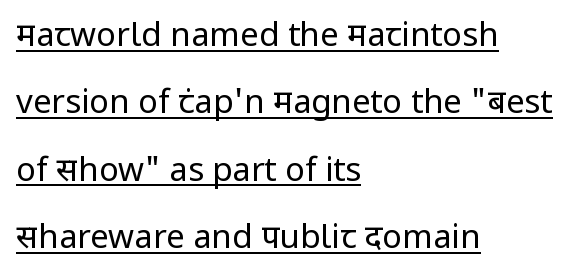
{"serif": "no", "italic": "no", "bold": "no", "weight": "regular", "width": "normal", "stroke_contrast": "low", "x_height": "medium", "monospaced": "no", "underline": "yes", "align": "left", "line_spacing": "loose", "line_spacing_ratio": 2.04, "letter_spacing": "normal", "letter_spacing_em": 0.0, "glyph_px": 33}
